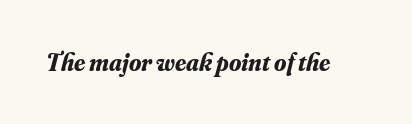
The image shows 25 px bold type, italic (leaning right); set normal letter spacing, not underlined.
